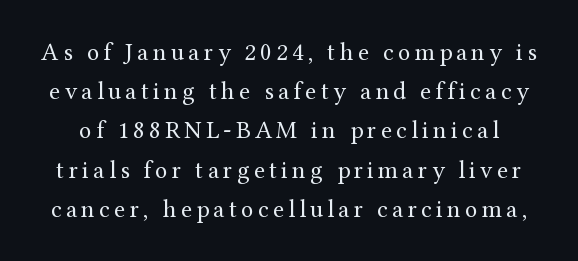
{"italic": "no", "bold": "no", "underline": "no", "line_spacing": "normal", "line_spacing_ratio": 1.57, "glyph_px": 25}
